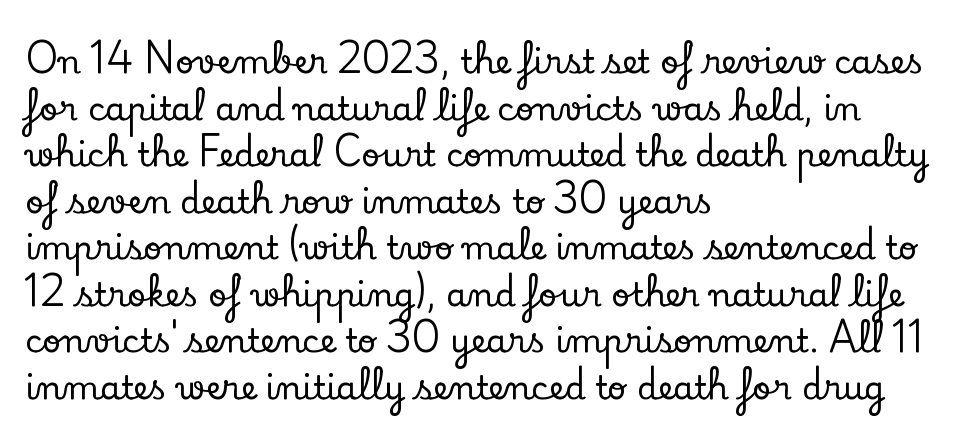
Clear beneath every line of the passage. What stands out about the letter spacing? Nothing — it is the standard amount. Do the characters align in a grid? No, the font is proportional. No italicization has been applied; the sample stays upright.
